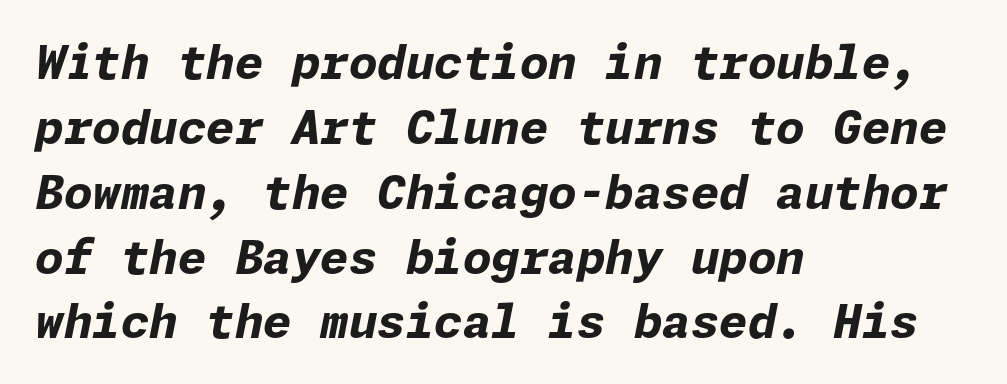
{"italic": "yes", "lean": "right", "slant_degrees": 11, "bold": "yes", "weight": "bold", "width": "normal", "stroke_contrast": "low", "x_height": "medium", "underline": "no", "align": "left", "line_spacing": "normal", "line_spacing_ratio": 1.41, "letter_spacing": "normal", "letter_spacing_em": 0.0, "glyph_px": 46}
